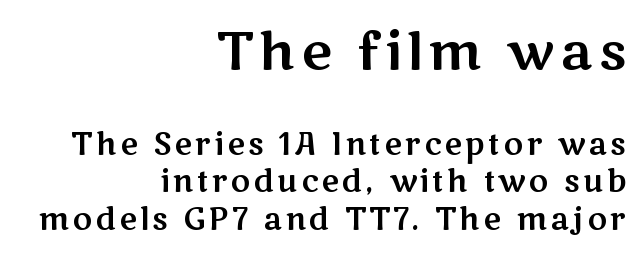
Unlike italic type, these characters show no tilt at all. Type without underlining. These lines are rendered in a variable-pitch font. No feet cap the strokes, marking this as sans-serif type. The vertical gap from one line to the next is medium.
